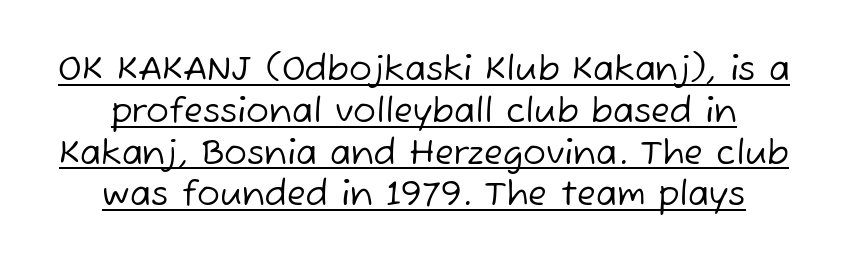
The image shows 34 px regular-weight sans-serif type; set line spacing 1.23x, normal letter spacing, underlined; low stroke contrast and a medium x-height.
